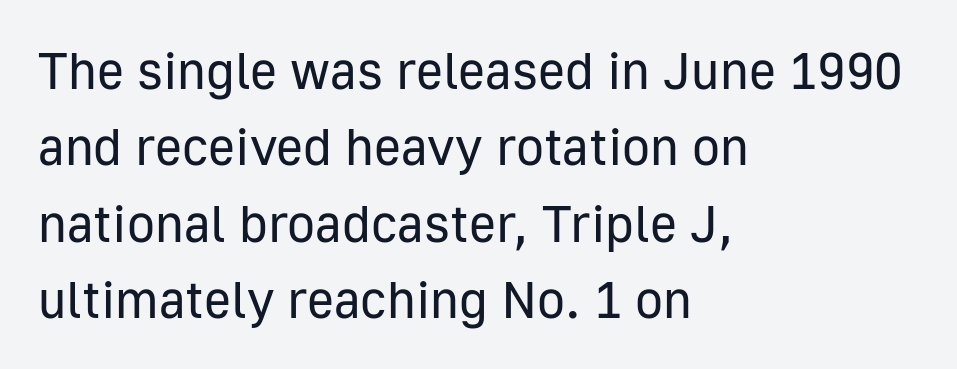
The image shows 52 px regular-weight sans-serif type, upright; set left-aligned, normal line spacing (1.47x), normal letter spacing, not underlined; low stroke contrast and a medium x-height.
